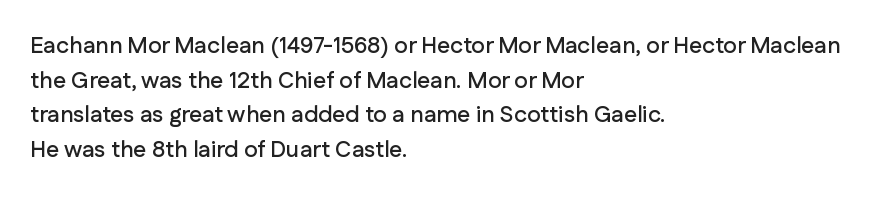
{"italic": "no", "underline": "no", "align": "left", "line_spacing": "normal", "line_spacing_ratio": 1.51, "letter_spacing": "normal", "letter_spacing_em": 0.0, "glyph_px": 23}
